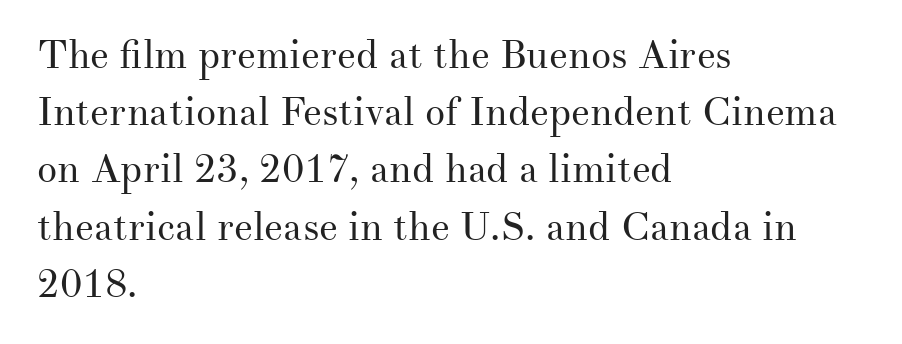
The image shows 40 px regular-weight serif type, upright; set left-aligned, normal line spacing (1.43x), normal letter spacing, not underlined; medium stroke contrast and a small x-height.
